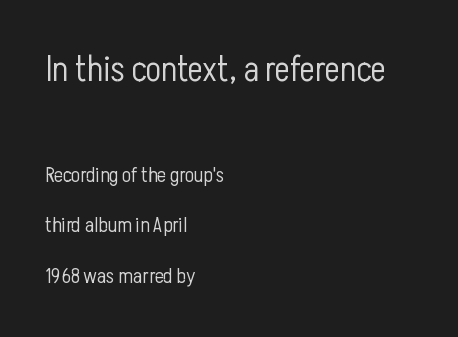
{"serif": "no", "italic": "no", "bold": "no", "weight": "light", "width": "condensed", "stroke_contrast": "low", "x_height": "medium", "monospaced": "no", "underline": "no", "align": "left", "line_spacing": "loose", "line_spacing_ratio": 2.41, "letter_spacing": "normal", "letter_spacing_em": 0.0, "larger_block": "first", "size_ratio": 1.71, "glyph_px": 36}
